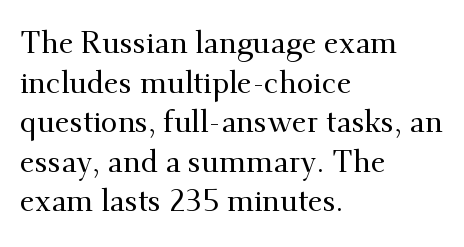
The image shows 30 px serif type, upright; set left-aligned, normal line spacing (1.32x), normal letter spacing, not underlined; medium stroke contrast and a small x-height.
